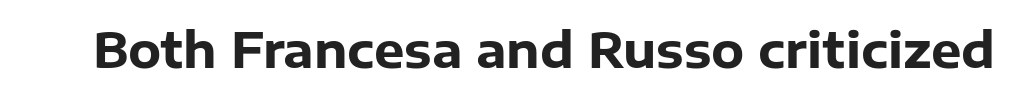
Q: Is the text bold? A: Yes.
Q: Is the text italic (slanted)? A: No, it is upright.
Q: Is the typeface a serif or a sans-serif typeface? A: Sans-serif.
Q: Is the text underlined? A: No.
Q: Is the spacing between letters normal or unusually wide? A: Normal.
Q: Width (condensed, normal, or wide)? A: Normal.
Q: Stroke contrast? A: Low.
Q: x-height? A: Medium.
Q: Monospaced? A: No.
